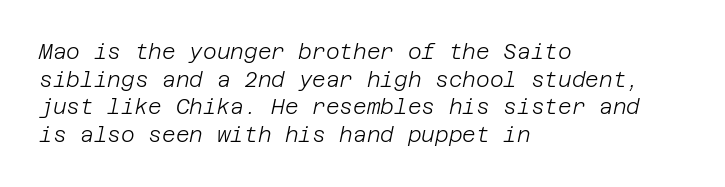
{"italic": "yes", "lean": "right", "slant_degrees": 12, "bold": "no", "underline": "no", "align": "left", "line_spacing": "normal", "line_spacing_ratio": 1.32, "letter_spacing": "normal", "letter_spacing_em": 0.0, "glyph_px": 21}
